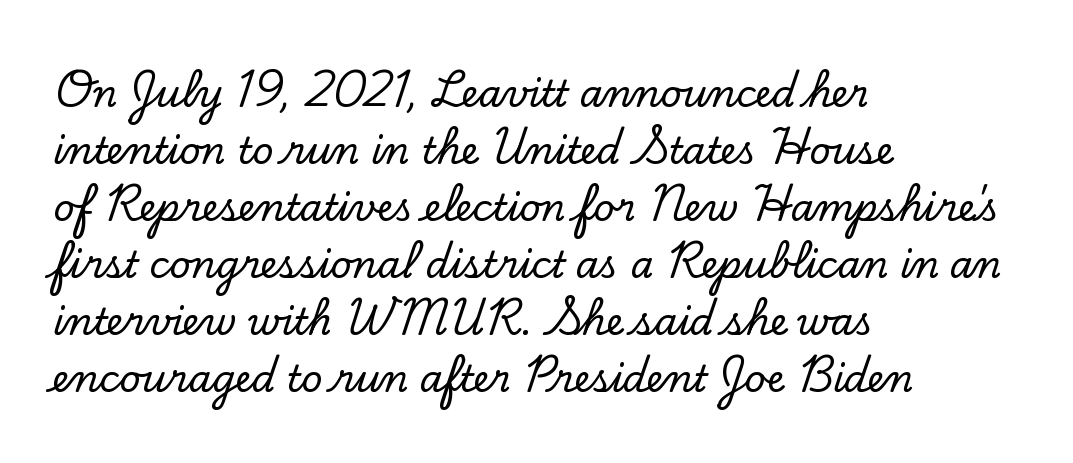
Q: Is the text italic (slanted)? A: Yes.
Q: Is the typeface a serif or a sans-serif typeface? A: Serif.
Q: Is the text underlined? A: No.
Q: How is the paragraph aligned? A: Left-aligned.
Q: Is the spacing between letters normal or unusually wide? A: Normal.
Q: Is the spacing between lines tight, normal or loose? A: Normal.
Q: Width (condensed, normal, or wide)? A: Normal.
Q: Stroke contrast? A: Low.
Q: x-height? A: Small.
Q: Monospaced? A: No.
